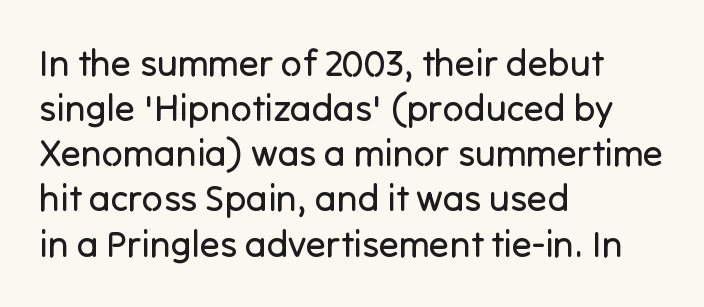
The image shows 37 px regular-weight sans-serif type, upright; set left-aligned, line spacing 1.22x, normal letter spacing, not underlined; low stroke contrast and a medium x-height.
